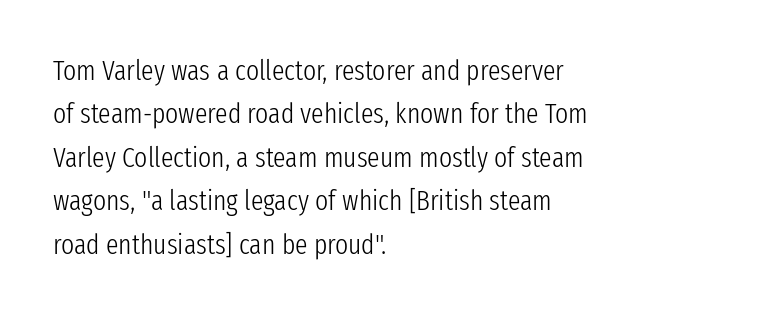
{"serif": "no", "italic": "no", "bold": "no", "weight": "light", "width": "condensed", "stroke_contrast": "low", "x_height": "medium", "monospaced": "no", "underline": "no", "align": "left", "line_spacing": "normal", "line_spacing_ratio": 1.55, "letter_spacing": "normal", "letter_spacing_em": 0.0, "glyph_px": 28}
